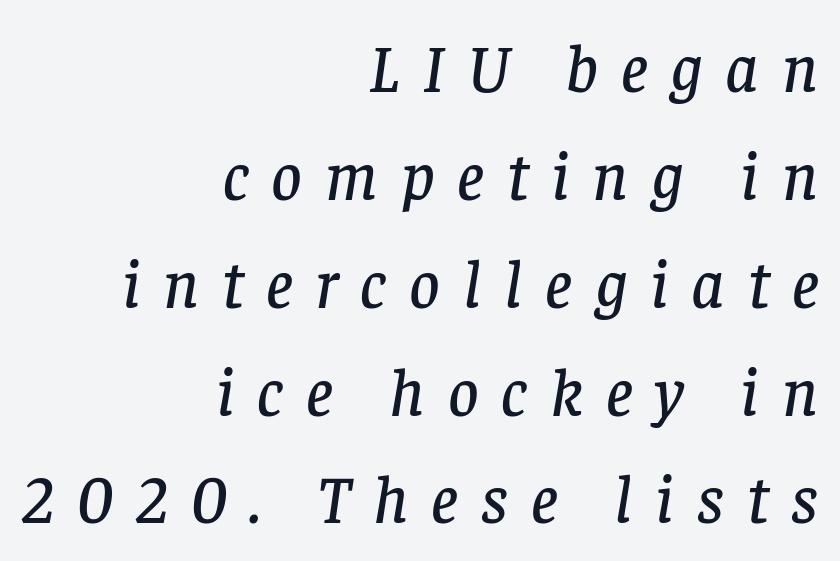
Q: Is the text italic (slanted)? A: Yes, it leans right by about 8 degrees.
Q: Is the typeface a serif or a sans-serif typeface? A: Serif.
Q: Is the text underlined? A: No.
Q: How is the paragraph aligned? A: Right-aligned.
Q: Is the spacing between letters normal or unusually wide? A: Unusually wide.
Q: Is the spacing between lines tight, normal or loose? A: Normal.
Q: Width (condensed, normal, or wide)? A: Normal.
Q: Stroke contrast? A: Low.
Q: x-height? A: Large.
Q: Monospaced? A: No.
